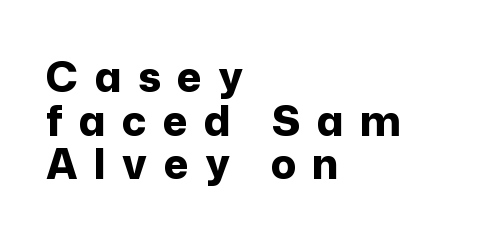
Nothing sits at the stroke ends, so this counts as sans-serif. This sample uses expanded letter spacing, leaving extra air between glyphs. The lettering stays uniformly vertical, giving the passage a roman look. Every letter is thick-stroked: bold, no question. Compared with a centered layout, this one pins lines to the left instead.
